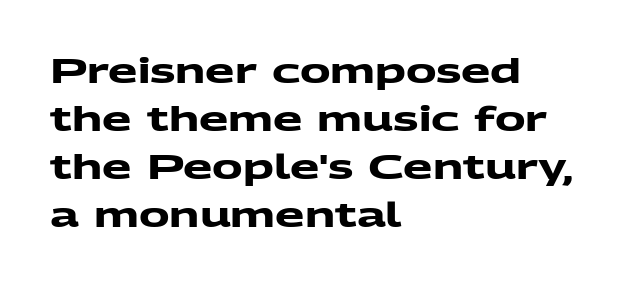
The image shows 34 px heavy, wide sans-serif type; set left-aligned, normal line spacing (1.41x), normal letter spacing, not underlined; medium stroke contrast and a medium x-height.
